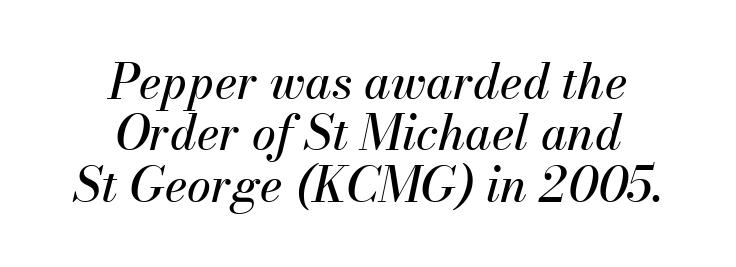
{"italic": "yes", "lean": "right", "slant_degrees": 13, "width": "normal", "stroke_contrast": "medium", "x_height": "small", "monospaced": "no", "underline": "no", "align": "center", "line_spacing": "tight", "line_spacing_ratio": 1.07, "letter_spacing": "normal", "letter_spacing_em": 0.0, "glyph_px": 48}
